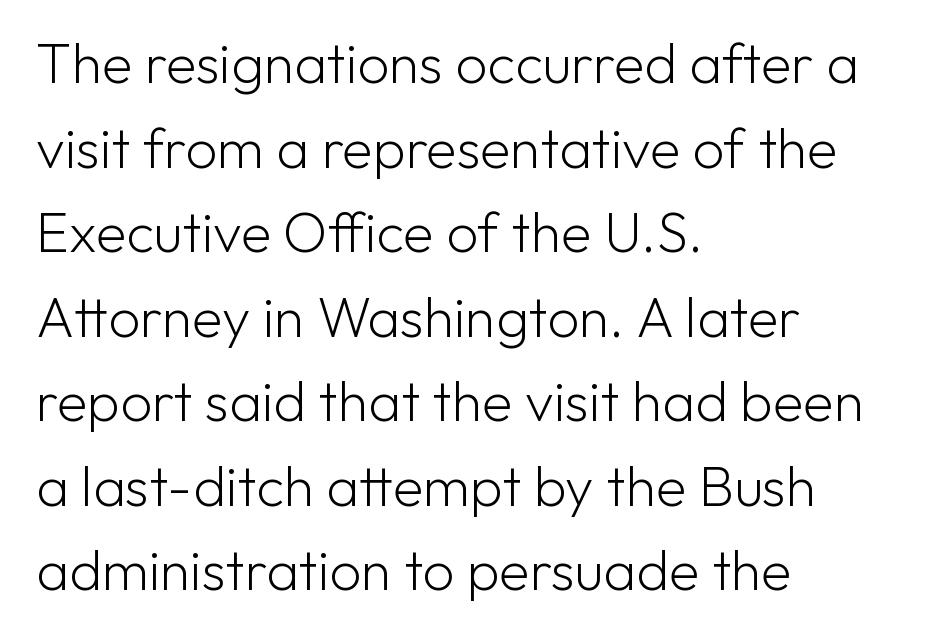
The image shows 56 px light sans-serif type, upright; set left-aligned, normal line spacing (1.51x), normal letter spacing, not underlined; low stroke contrast and a medium x-height.
